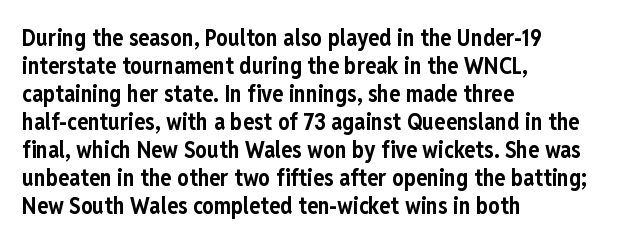
The image shows 23 px bold type, upright; set left-aligned, line spacing 1.22x, normal letter spacing, not underlined.
